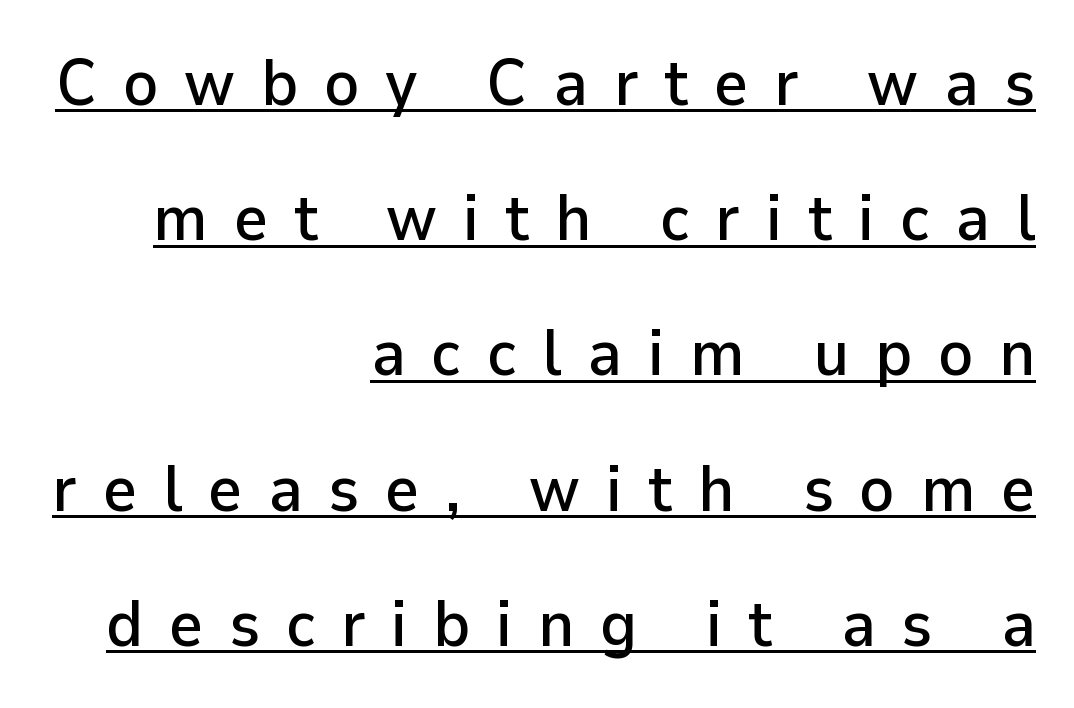
Q: Is the text italic (slanted)? A: No, it is upright.
Q: Is the typeface a serif or a sans-serif typeface? A: Sans-serif.
Q: Is the text underlined? A: Yes.
Q: How is the paragraph aligned? A: Right-aligned.
Q: Is the spacing between letters normal or unusually wide? A: Unusually wide.
Q: Is the spacing between lines tight, normal or loose? A: Loose.
Q: Width (condensed, normal, or wide)? A: Normal.
Q: Stroke contrast? A: Low.
Q: x-height? A: Medium.
Q: Monospaced? A: No.
